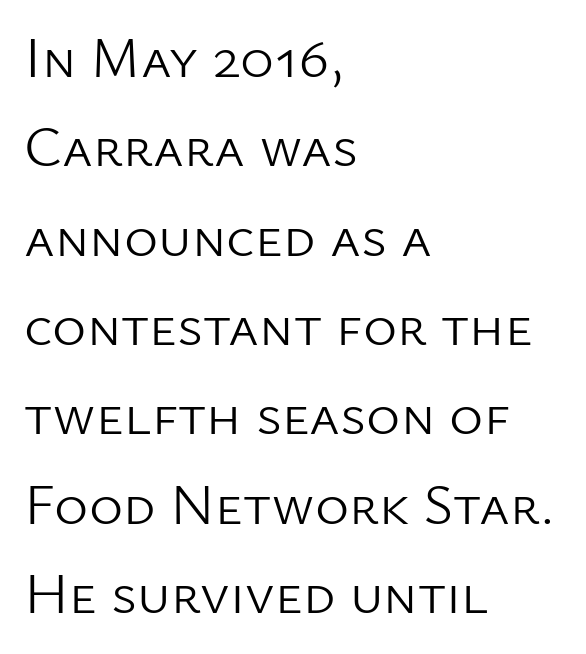
Stroke mass is kept to a normal reading level or below. The space beneath each line is pristine and unruled. Posture: vertical. Here the glyphs are tracked normally, forming tight word shapes. A student would call this left alignment; a typographer would say flush left, rag right.
